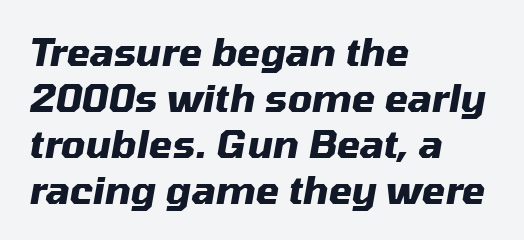
{"italic": "yes", "lean": "right", "slant_degrees": 10, "bold": "yes", "weight": "heavy", "width": "normal", "stroke_contrast": "medium", "x_height": "medium", "monospaced": "no", "underline": "no", "align": "left", "line_spacing_ratio": 1.21, "letter_spacing": "normal", "letter_spacing_em": 0.0, "glyph_px": 38}
